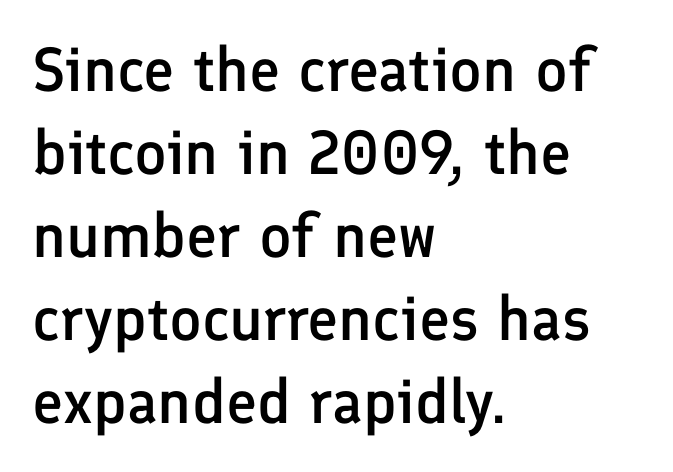
{"serif": "no", "italic": "no", "bold": "semi", "weight": "semibold", "width": "normal", "stroke_contrast": "low", "x_height": "medium", "monospaced": "no", "underline": "no", "align": "left", "line_spacing": "normal", "line_spacing_ratio": 1.34, "letter_spacing": "normal", "letter_spacing_em": 0.0, "glyph_px": 62}
